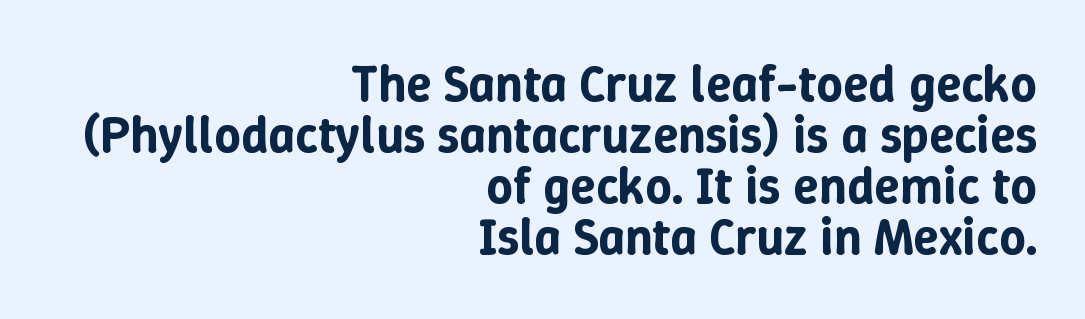
Tall strokes in this sample are plumb rather than angled. The lines in this sample share a right terminus and differ only in where they begin. No word sits above an underline. Quick note: interline space is minimal.
